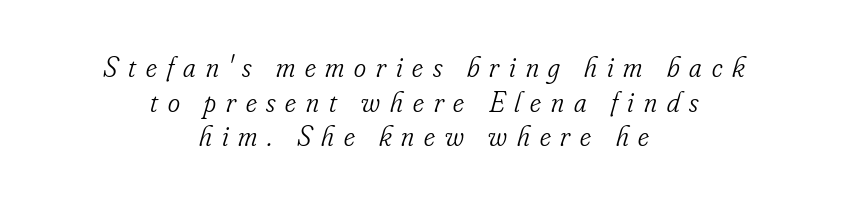
The image shows 29 px light, condensed serif type, italic (leaning right); set centered, line spacing 1.19x, unusually wide letter spacing (+0.34 em), not underlined; low stroke contrast and a small x-height.
